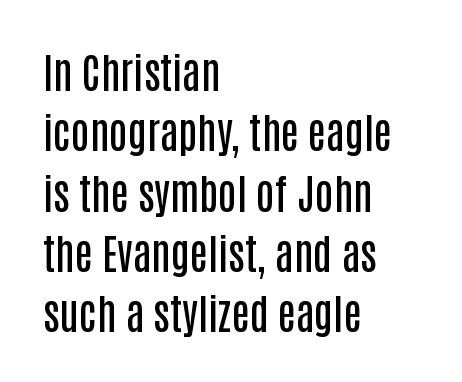
Q: Is the text bold? A: Semi-bold.
Q: Is the text italic (slanted)? A: No, it is upright.
Q: Is the typeface a serif or a sans-serif typeface? A: Sans-serif.
Q: Is the text underlined? A: No.
Q: How is the paragraph aligned? A: Left-aligned.
Q: Is the spacing between letters normal or unusually wide? A: Normal.
Q: Is the spacing between lines tight, normal or loose? A: Normal.
Q: Width (condensed, normal, or wide)? A: Condensed.
Q: Stroke contrast? A: Low.
Q: x-height? A: Large.
Q: Monospaced? A: No.
